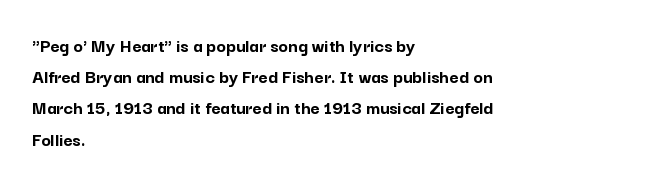
The image shows 20 px bold type, upright; set left-aligned, normal line spacing (1.56x), normal letter spacing, not underlined.
